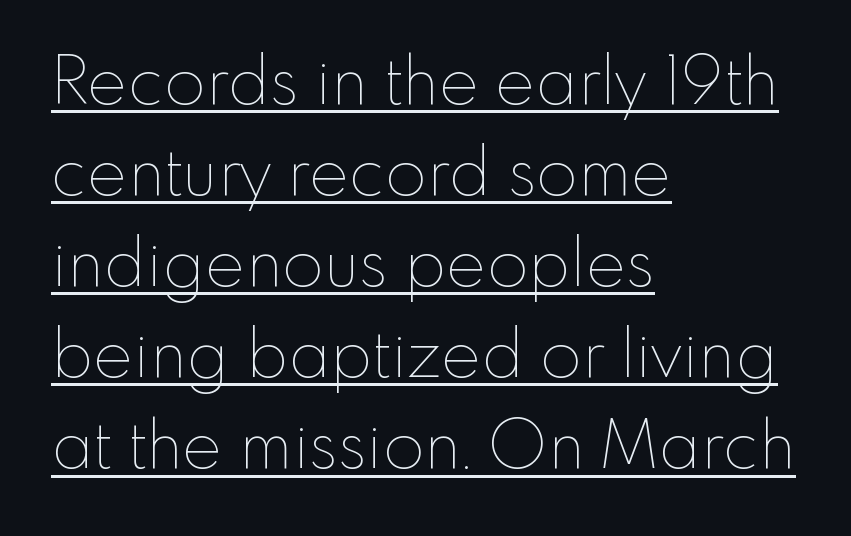
The image shows 67 px thin type, upright; set left-aligned, normal line spacing (1.36x), normal letter spacing, underlined; low stroke contrast and a small x-height.
